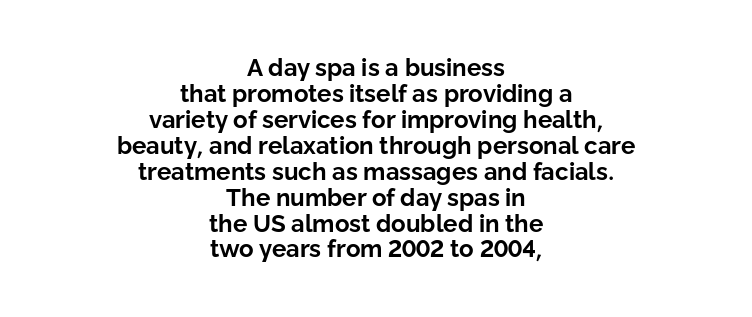
Q: Is the text bold? A: Yes.
Q: Is the text italic (slanted)? A: No, it is upright.
Q: Is the text underlined? A: No.
Q: How is the paragraph aligned? A: Centered.
Q: Is the spacing between letters normal or unusually wide? A: Normal.
Q: Is the spacing between lines tight, normal or loose? A: Tight.
